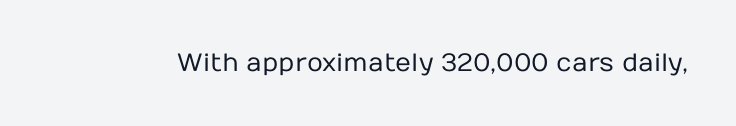
Q: Is the text bold? A: No.
Q: Is the text italic (slanted)? A: No, it is upright.
Q: Is the text underlined? A: No.
Q: Is the spacing between letters normal or unusually wide? A: Normal.
